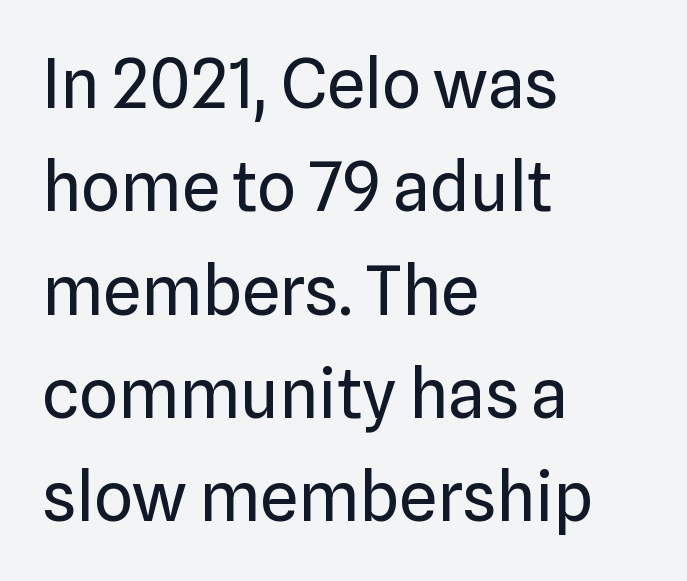
{"serif": "no", "italic": "no", "bold": "no", "weight": "regular", "width": "normal", "stroke_contrast": "low", "x_height": "medium", "monospaced": "no", "underline": "no", "align": "left", "line_spacing": "normal", "line_spacing_ratio": 1.52, "letter_spacing": "normal", "letter_spacing_em": 0.0, "glyph_px": 68}
